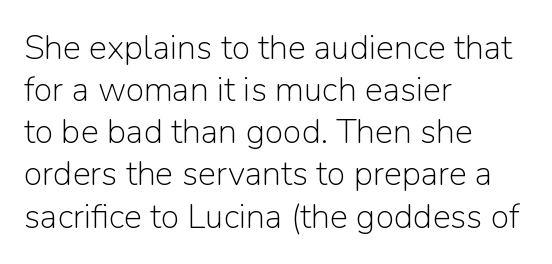
The setting favours the left margin, as ordinary paragraphs usually do. Glance below the letters and you will spot only blank space. A light-to-regular cut is what we see here. Default kerning and tracking; the words read as compact shapes. Spacing verdict: proportional, widths tailored to each character. The glyphs in this specimen are sans serif.
